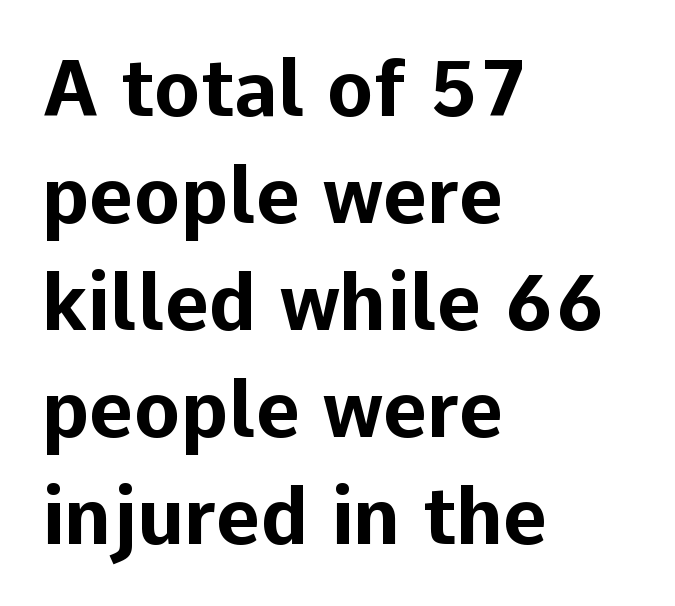
The axis of the letterforms is exactly vertical. Horizontally, the lines are justified to the leading edge only. The strokes are fattened all the way to bold. The passage shown has conventional tracking throughout.
